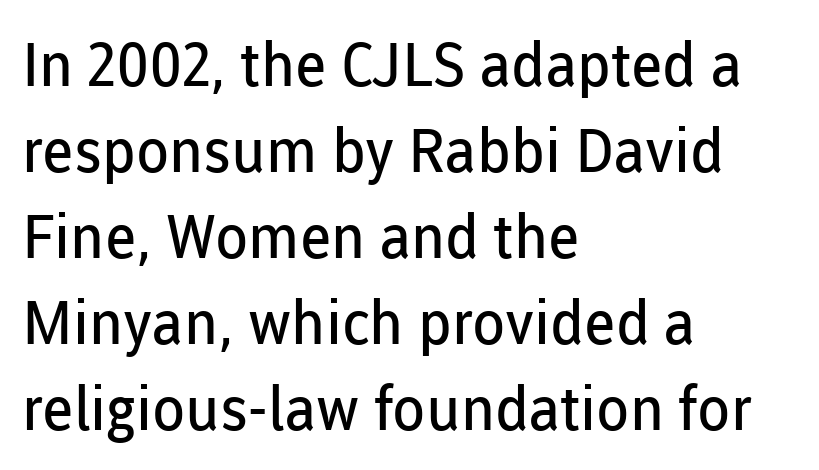
Q: Is the text bold? A: No.
Q: Is the text italic (slanted)? A: No, it is upright.
Q: Is the typeface a serif or a sans-serif typeface? A: Sans-serif.
Q: Is the text underlined? A: No.
Q: How is the paragraph aligned? A: Left-aligned.
Q: Is the spacing between letters normal or unusually wide? A: Normal.
Q: Is the spacing between lines tight, normal or loose? A: Normal.
Q: Width (condensed, normal, or wide)? A: Normal.
Q: Stroke contrast? A: Low.
Q: x-height? A: Medium.
Q: Monospaced? A: No.
